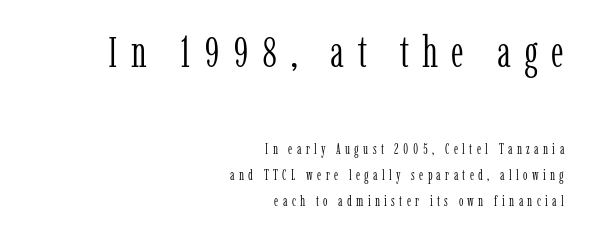
{"serif": "yes", "italic": "no", "bold": "no", "weight": "light", "width": "condensed", "stroke_contrast": "low", "x_height": "medium", "monospaced": "no", "underline": "no", "align": "right", "line_spacing_ratio": 1.86, "letter_spacing": "wide", "letter_spacing_em": 0.31, "larger_block": "first", "size_ratio": 3.07, "glyph_px": 43}
